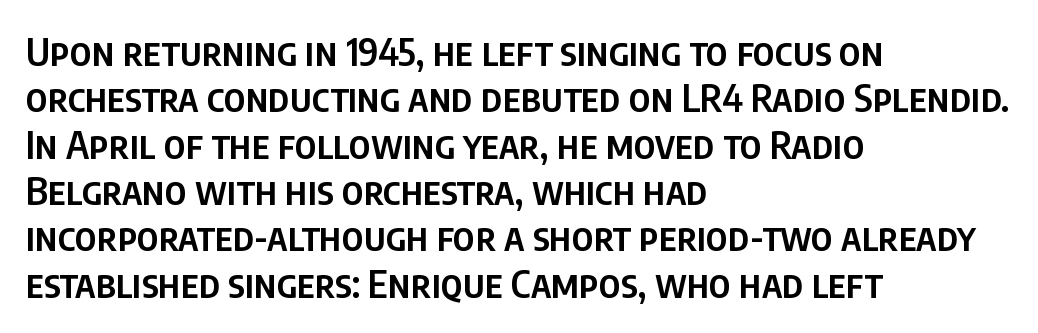
{"serif": "no", "italic": "no", "bold": "semi", "weight": "semibold", "width": "condensed", "stroke_contrast": "low", "x_height": "large", "monospaced": "no", "underline": "no", "align": "left", "line_spacing_ratio": 1.22, "letter_spacing": "normal", "letter_spacing_em": 0.0, "glyph_px": 38}
